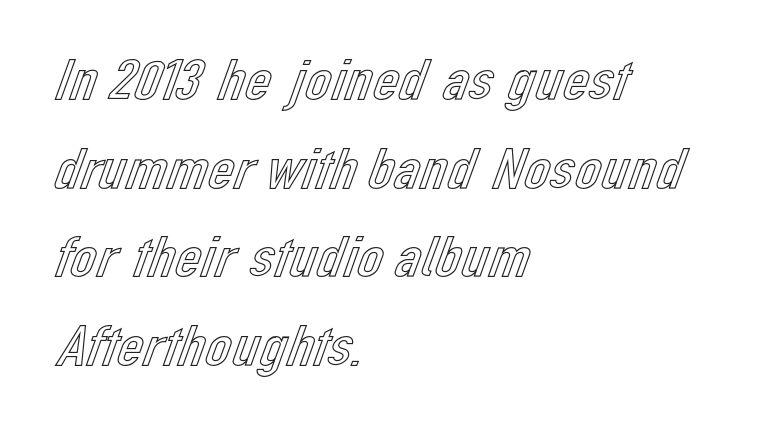
{"width": "normal", "x_height": "medium", "monospaced": "no", "underline": "no", "align": "left", "line_spacing": "normal", "line_spacing_ratio": 1.53, "letter_spacing": "normal", "letter_spacing_em": 0.0, "glyph_px": 58}
